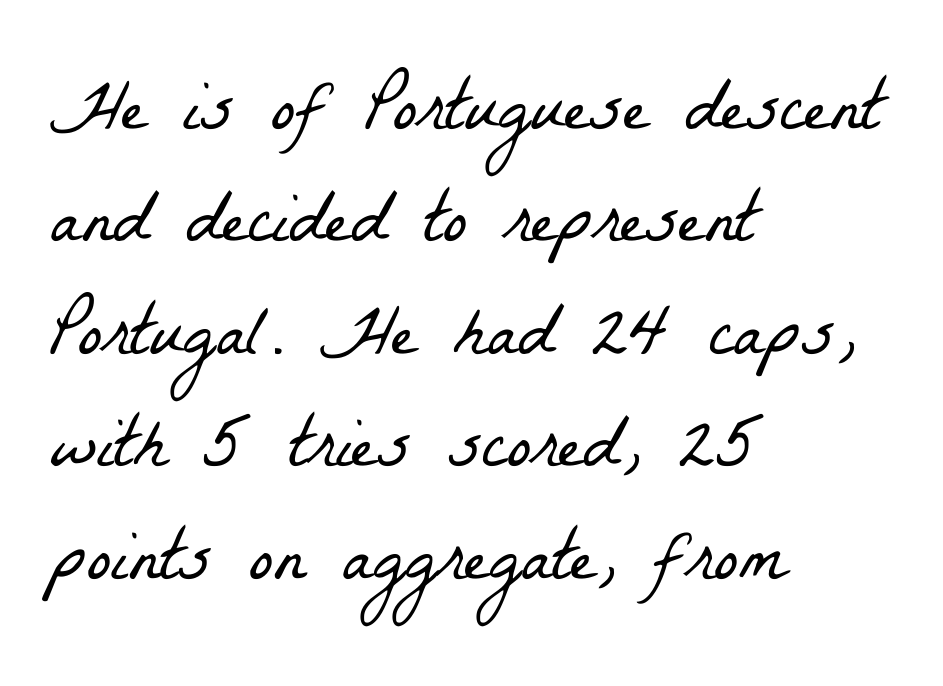
Q: Is the text bold? A: No.
Q: Is the typeface a serif or a sans-serif typeface? A: Serif.
Q: Is the text underlined? A: No.
Q: How is the paragraph aligned? A: Left-aligned.
Q: Is the spacing between letters normal or unusually wide? A: Normal.
Q: Is the spacing between lines tight, normal or loose? A: Normal.
Q: Width (condensed, normal, or wide)? A: Condensed.
Q: Stroke contrast? A: Low.
Q: x-height? A: Medium.
Q: Monospaced? A: No.
